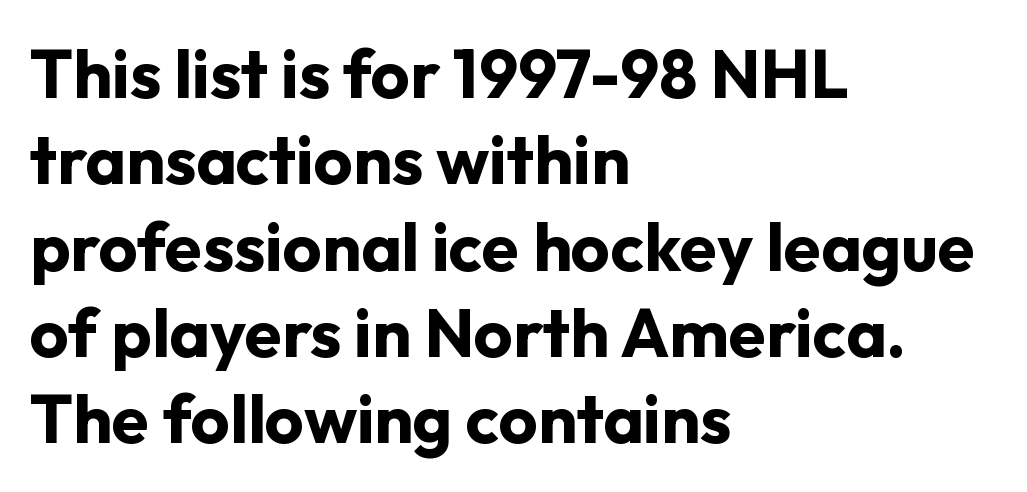
The image shows 68 px bold sans-serif type, upright; set left-aligned, normal line spacing (1.27x), normal letter spacing, not underlined; low stroke contrast and a medium x-height.
